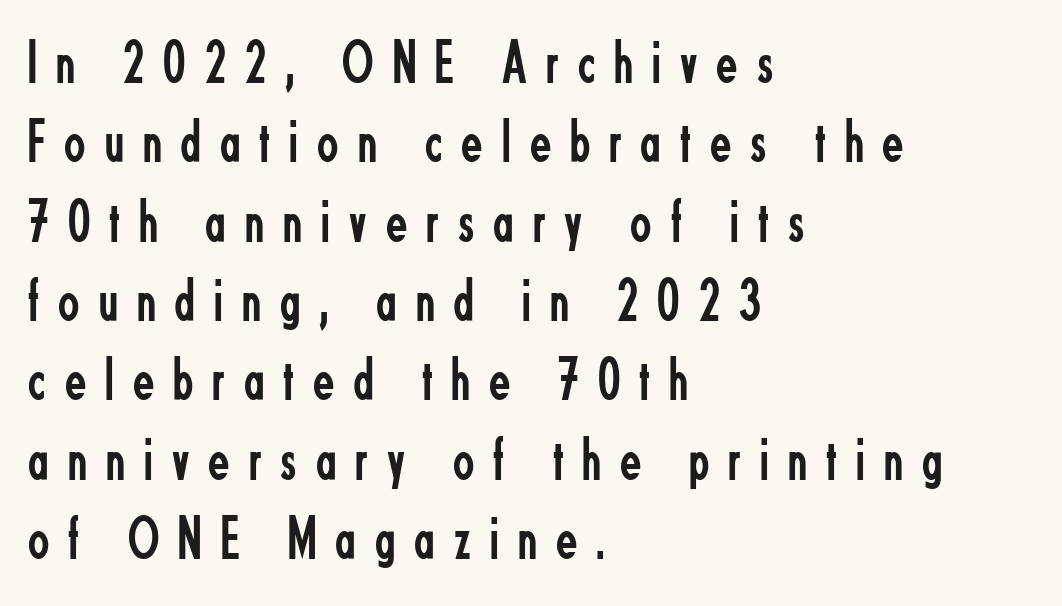
The image shows 62 px regular-weight, condensed sans-serif type, upright; set left-aligned, normal line spacing (1.28x), unusually wide letter spacing (+0.31 em), not underlined; low stroke contrast and a small x-height.
